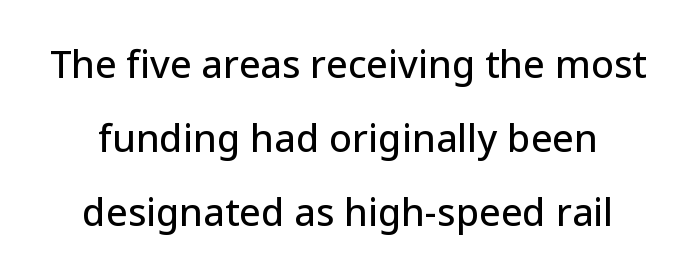
Q: Is the text italic (slanted)? A: No, it is upright.
Q: Is the typeface a serif or a sans-serif typeface? A: Sans-serif.
Q: Is the text underlined? A: No.
Q: Is the spacing between letters normal or unusually wide? A: Normal.
Q: Is the spacing between lines tight, normal or loose? A: Loose.
Q: Width (condensed, normal, or wide)? A: Normal.
Q: Stroke contrast? A: Low.
Q: x-height? A: Medium.
Q: Monospaced? A: No.
